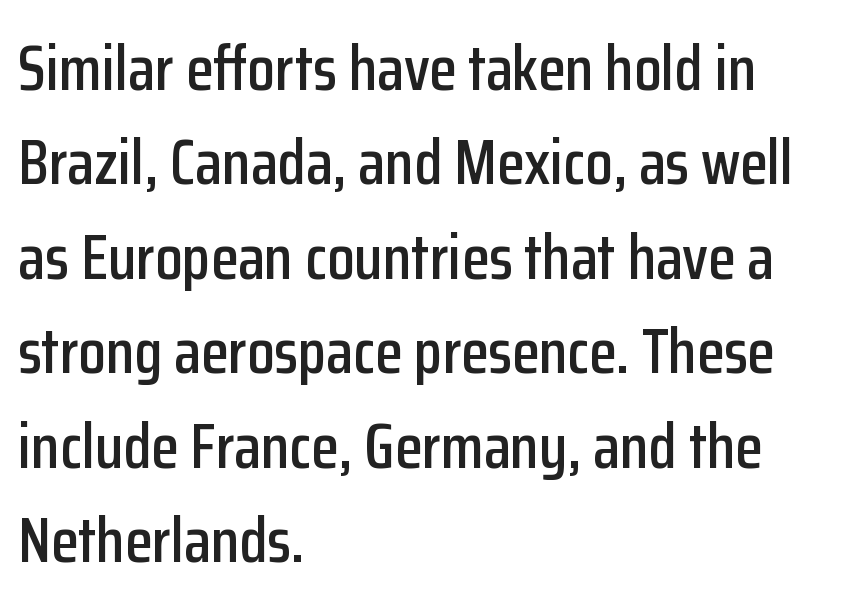
Observe the ordinary spacing: letters are neighbours, not strangers. Check under the words: just untouched page. The ragged edge is on the right, which tells us the setting is flush left. The specimen reads as upright at a glance.
